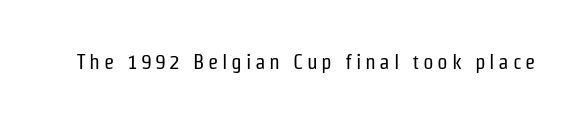
The image shows 21 px text type, upright; set not underlined.
